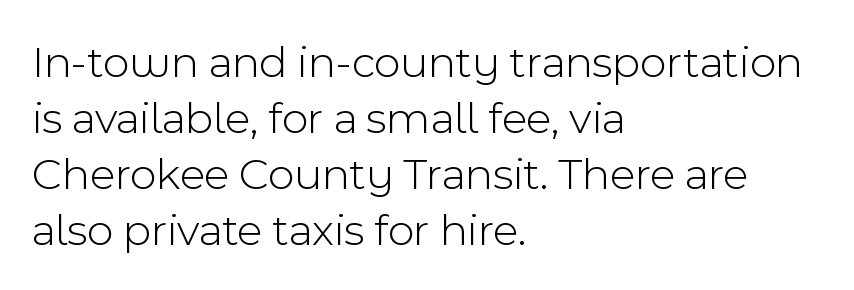
Q: Is the text bold? A: No.
Q: Is the text italic (slanted)? A: No, it is upright.
Q: Is the typeface a serif or a sans-serif typeface? A: Sans-serif.
Q: Is the text underlined? A: No.
Q: How is the paragraph aligned? A: Left-aligned.
Q: Is the spacing between letters normal or unusually wide? A: Normal.
Q: Width (condensed, normal, or wide)? A: Normal.
Q: x-height? A: Medium.
Q: Monospaced? A: No.
